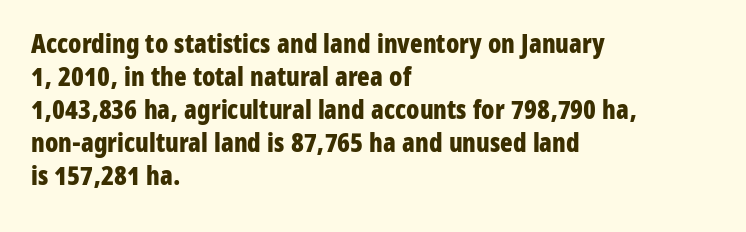
{"italic": "no", "bold": "yes", "underline": "no", "align": "left", "line_spacing": "normal", "line_spacing_ratio": 1.27, "letter_spacing": "normal", "letter_spacing_em": 0.0, "glyph_px": 26}
